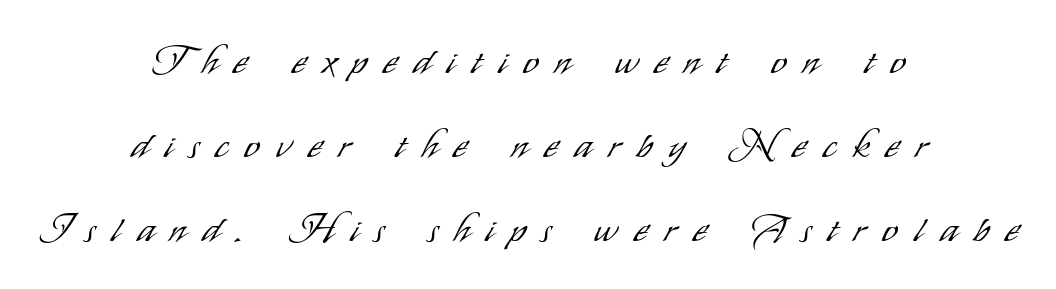
Reading down the block, each line starts at a different indent, mirrored at its end. Heaviness? Minimal to ordinary, like unemphasized prose. Leading: increased. This sample uses a sans-serif face. The passage shown is typed in a proportional face where columns would drift.
